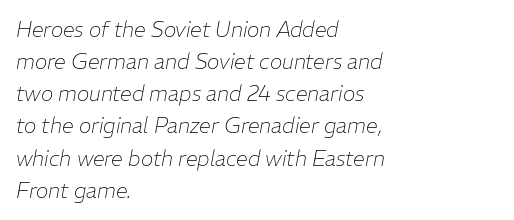
{"italic": "yes", "lean": "right", "slant_degrees": 11, "bold": "no", "underline": "no", "align": "left", "line_spacing": "normal", "line_spacing_ratio": 1.53, "letter_spacing": "normal", "letter_spacing_em": 0.0, "glyph_px": 21}
